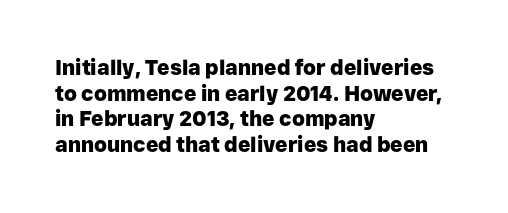
Is there any slant? The stems are plumb. The zone under the glyphs is completely vacant. Caption: bold face, heavy strokes. Each word holds together tightly as a unit, with standard inter-letter gaps. Does the copy run flush right? No — it runs flush left.
